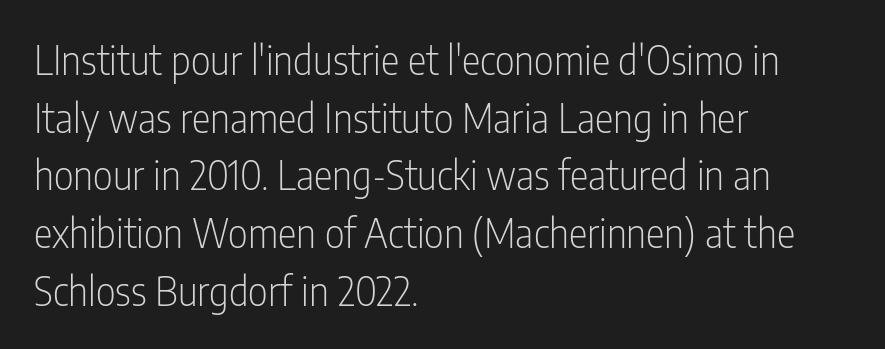
{"serif": "no", "italic": "no", "bold": "no", "weight": "light", "width": "condensed", "stroke_contrast": "low", "x_height": "medium", "monospaced": "no", "underline": "no", "align": "left", "line_spacing": "normal", "line_spacing_ratio": 1.48, "letter_spacing": "normal", "letter_spacing_em": 0.0, "glyph_px": 39}
